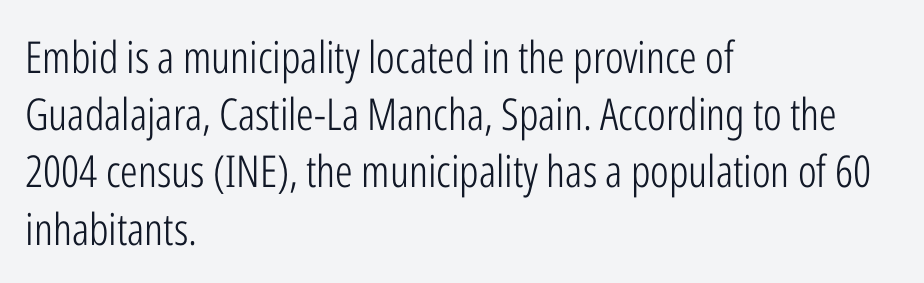
The image shows 44 px light, condensed sans-serif type, upright; set left-aligned, normal line spacing (1.3x), normal letter spacing, not underlined; low stroke contrast and a medium x-height.
